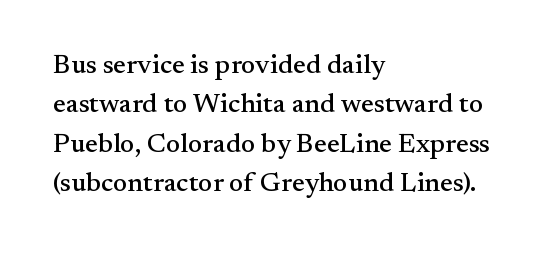
Q: Is the text italic (slanted)? A: No, it is upright.
Q: Is the text underlined? A: No.
Q: How is the paragraph aligned? A: Left-aligned.
Q: Is the spacing between letters normal or unusually wide? A: Normal.
Q: Is the spacing between lines tight, normal or loose? A: Normal.
